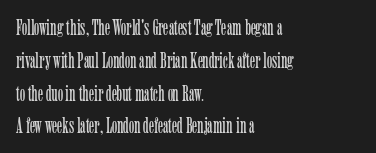
Descender tails drop into unmarked territory. Vertically, the passage feels balanced, rows spaced as you'd expect. The typesetter chose a ragged-right arrangement here. The typography opts for an upright posture over an oblique one. The rendering keeps characters at their native spacing. Stroke mass is kept to a normal reading level or below.
